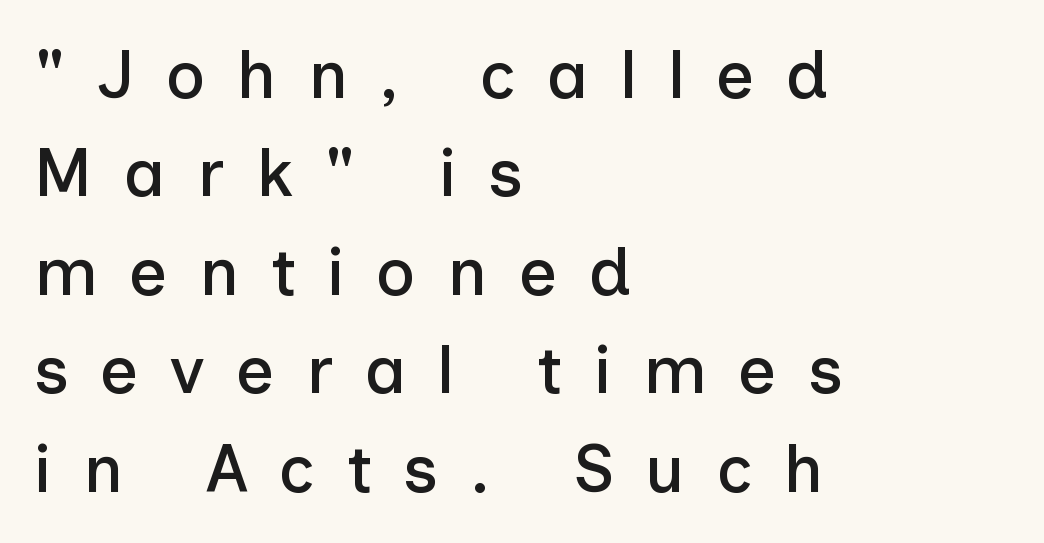
The image shows 67 px sans-serif type, upright; set left-aligned, normal line spacing (1.47x), unusually wide letter spacing (+0.47 em), not underlined; low stroke contrast and a medium x-height.
